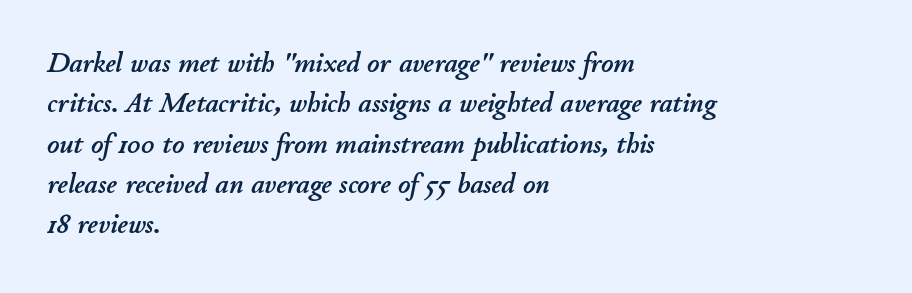
Q: Is the text italic (slanted)? A: Yes, it leans right by about 11 degrees.
Q: Is the text underlined? A: No.
Q: How is the paragraph aligned? A: Left-aligned.
Q: Is the spacing between letters normal or unusually wide? A: Normal.
Q: Is the spacing between lines tight, normal or loose? A: Normal.
Q: Width (condensed, normal, or wide)? A: Normal.
Q: Stroke contrast? A: Low.
Q: x-height? A: Small.
Q: Monospaced? A: No.
